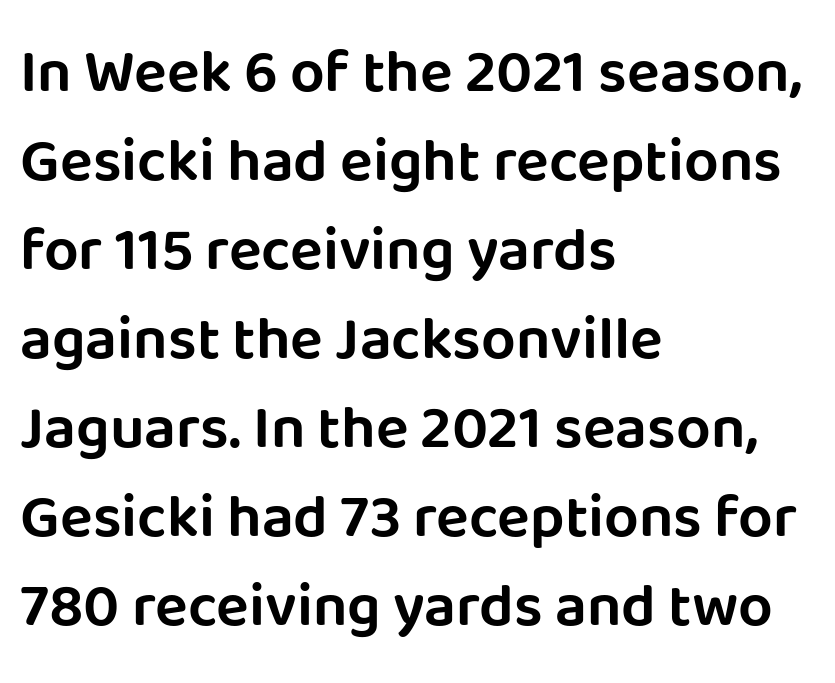
The image shows 61 px sans-serif type, upright; set left-aligned, normal line spacing (1.46x), normal letter spacing, not underlined; low stroke contrast and a large x-height.
